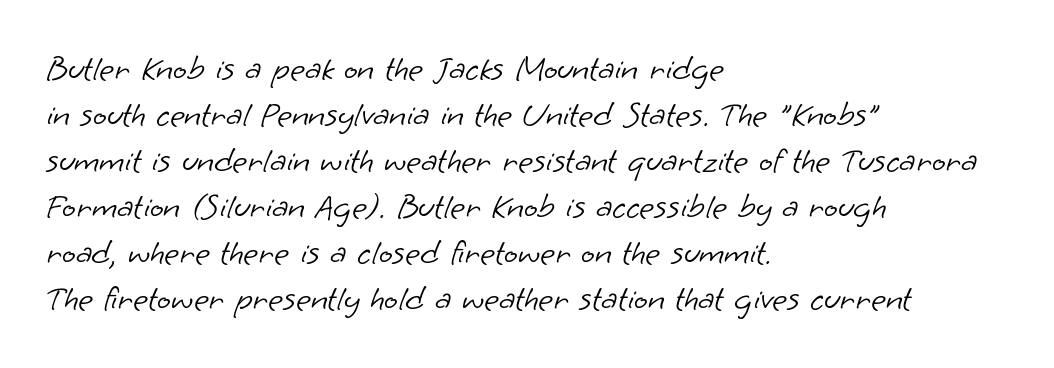
The image shows 36 px light sans-serif type; set left-aligned, normal line spacing (1.28x), normal letter spacing, not underlined; low stroke contrast and a small x-height.
